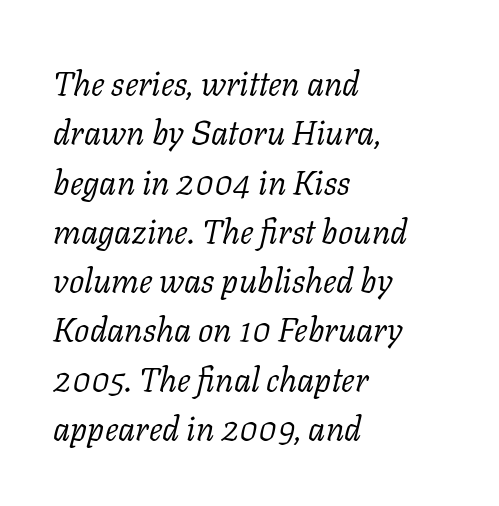
{"serif": "yes", "italic": "yes", "lean": "right", "slant_degrees": 11, "bold": "no", "weight": "light", "width": "normal", "stroke_contrast": "low", "x_height": "medium", "monospaced": "no", "underline": "no", "align": "left", "line_spacing": "normal", "line_spacing_ratio": 1.45, "letter_spacing": "normal", "letter_spacing_em": 0.0, "glyph_px": 34}
